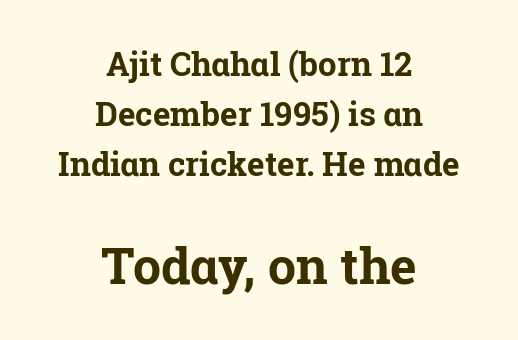
{"serif": "yes", "italic": "no", "bold": "yes", "weight": "bold", "width": "normal", "stroke_contrast": "low", "x_height": "medium", "monospaced": "no", "underline": "no", "align": "center", "line_spacing": "normal", "line_spacing_ratio": 1.52, "letter_spacing": "normal", "letter_spacing_em": 0.0, "larger_block": "second", "size_ratio": 1.52, "glyph_px": 50}
